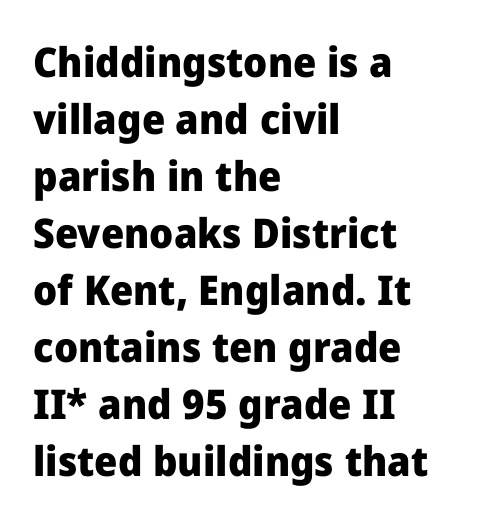
Q: Is the text bold? A: Yes.
Q: Is the text italic (slanted)? A: No, it is upright.
Q: Is the typeface a serif or a sans-serif typeface? A: Sans-serif.
Q: Is the text underlined? A: No.
Q: How is the paragraph aligned? A: Left-aligned.
Q: Is the spacing between letters normal or unusually wide? A: Normal.
Q: Is the spacing between lines tight, normal or loose? A: Normal.
Q: Width (condensed, normal, or wide)? A: Normal.
Q: Stroke contrast? A: Low.
Q: x-height? A: Medium.
Q: Monospaced? A: No.
